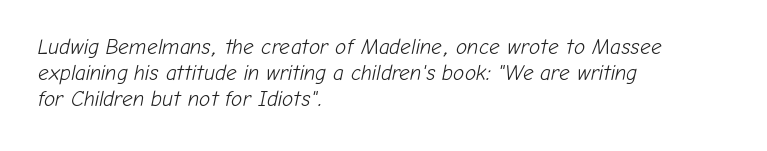
The image shows 21 px text type, italic (leaning right); set left-aligned, line spacing 1.24x, normal letter spacing, not underlined.
